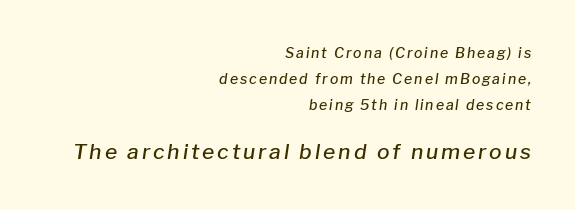
The paragraph shown leans on its right margin. The typography opts for an oblique posture over an upright one. On the weight axis this lands at semibold, roughly 600. Larger block? The one below; the one above is distinctly smaller.
